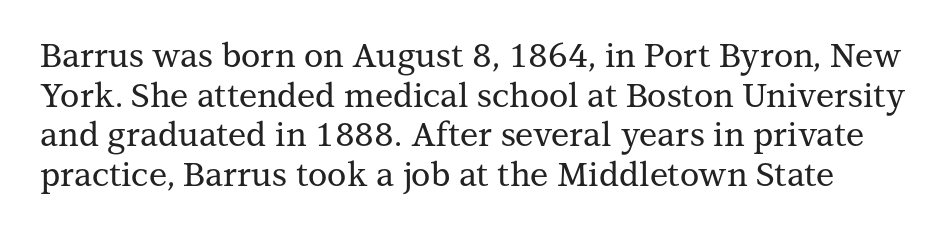
The image shows 33 px serif type, upright; set line spacing 1.2x, normal letter spacing, not underlined; medium stroke contrast and a medium x-height.
